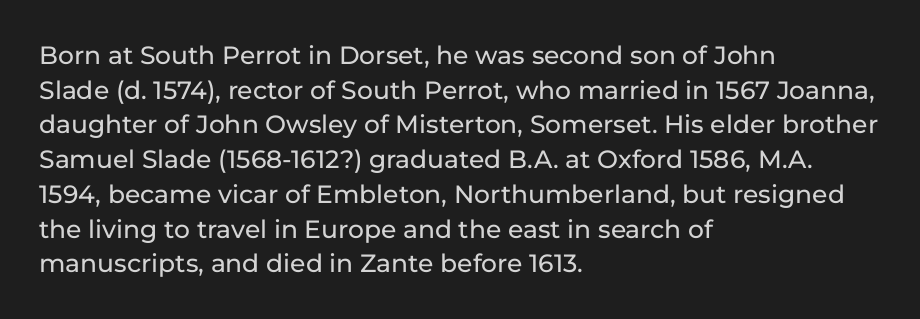
Q: Is the text italic (slanted)? A: No, it is upright.
Q: Is the text underlined? A: No.
Q: How is the paragraph aligned? A: Left-aligned.
Q: Is the spacing between letters normal or unusually wide? A: Normal.
Q: Is the spacing between lines tight, normal or loose? A: Normal.
